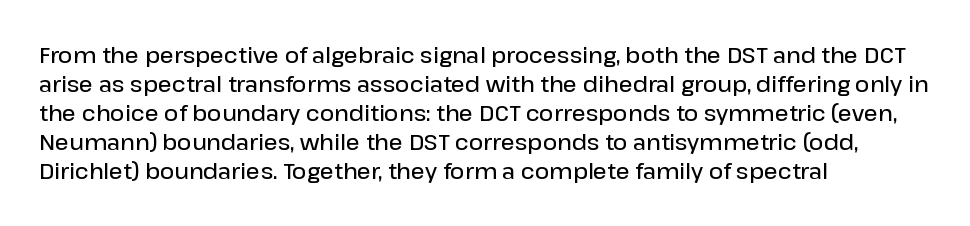
The image shows 22 px text type, upright; set left-aligned, normal line spacing (1.32x), normal letter spacing, not underlined.
